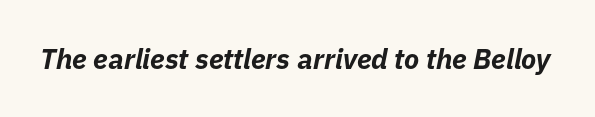
The image shows 28 px bold type, italic (leaning right); set normal letter spacing, not underlined; low stroke contrast and a medium x-height.
